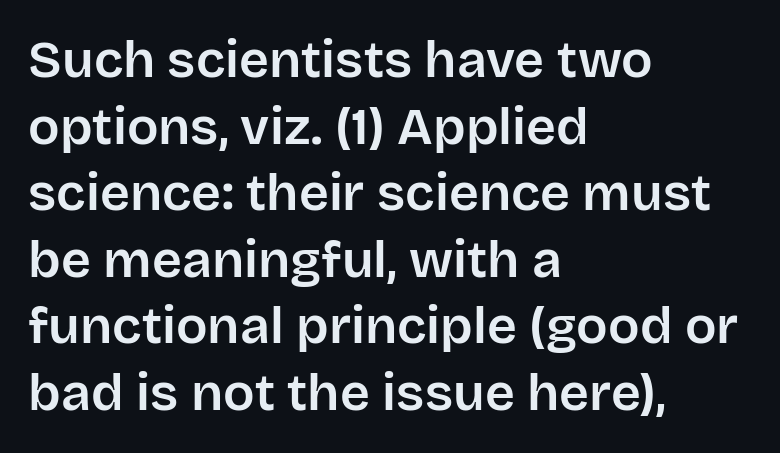
The image shows 52 px sans-serif type, upright; set left-aligned, normal line spacing (1.28x), normal letter spacing, not underlined; low stroke contrast and a large x-height.
